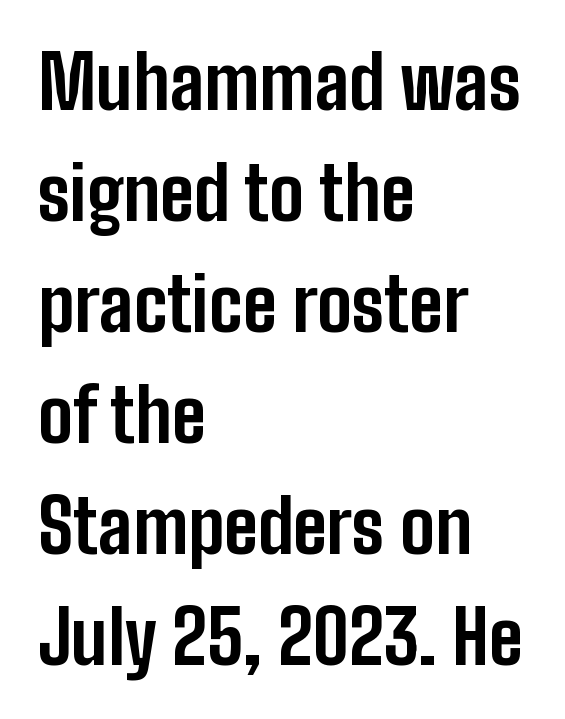
Q: Is the text bold? A: Yes.
Q: Is the text italic (slanted)? A: No, it is upright.
Q: Is the typeface a serif or a sans-serif typeface? A: Sans-serif.
Q: Is the text underlined? A: No.
Q: How is the paragraph aligned? A: Left-aligned.
Q: Is the spacing between letters normal or unusually wide? A: Normal.
Q: Is the spacing between lines tight, normal or loose? A: Normal.
Q: Width (condensed, normal, or wide)? A: Condensed.
Q: Stroke contrast? A: Low.
Q: x-height? A: Medium.
Q: Monospaced? A: No.
